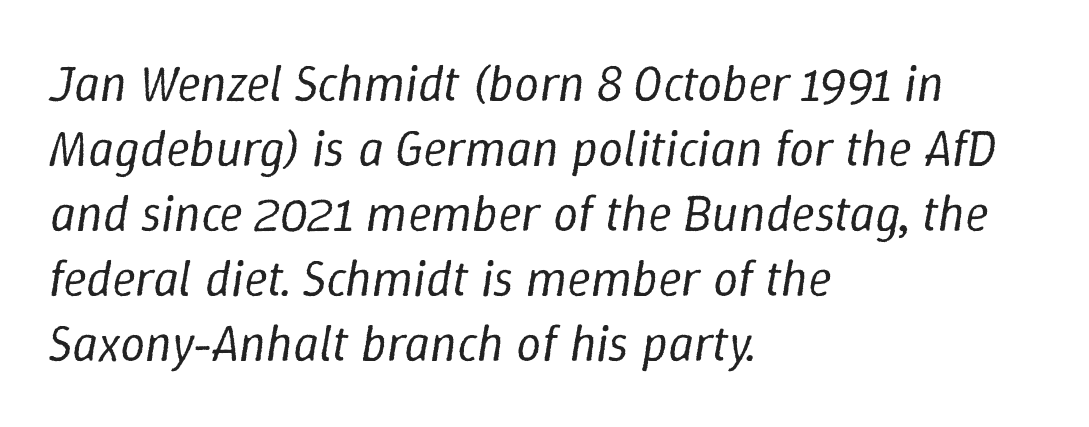
Q: Is the text bold? A: No.
Q: Is the text italic (slanted)? A: Yes, it leans right by about 9 degrees.
Q: Is the text underlined? A: No.
Q: How is the paragraph aligned? A: Left-aligned.
Q: Is the spacing between letters normal or unusually wide? A: Normal.
Q: Is the spacing between lines tight, normal or loose? A: Normal.
Q: Width (condensed, normal, or wide)? A: Normal.
Q: Stroke contrast? A: Low.
Q: x-height? A: Medium.
Q: Monospaced? A: No.
